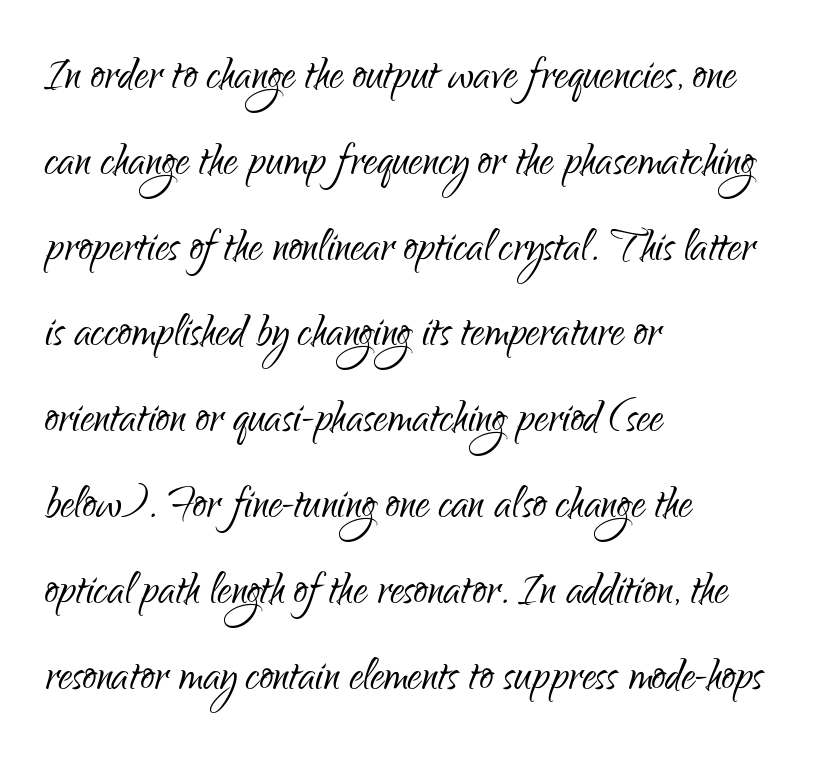
Q: Is the text bold? A: No.
Q: Is the text italic (slanted)? A: Yes.
Q: Is the typeface a serif or a sans-serif typeface? A: Sans-serif.
Q: Is the text underlined? A: No.
Q: How is the paragraph aligned? A: Left-aligned.
Q: Is the spacing between letters normal or unusually wide? A: Normal.
Q: Is the spacing between lines tight, normal or loose? A: Normal.
Q: Width (condensed, normal, or wide)? A: Condensed.
Q: Stroke contrast? A: Low.
Q: x-height? A: Small.
Q: Monospaced? A: No.
